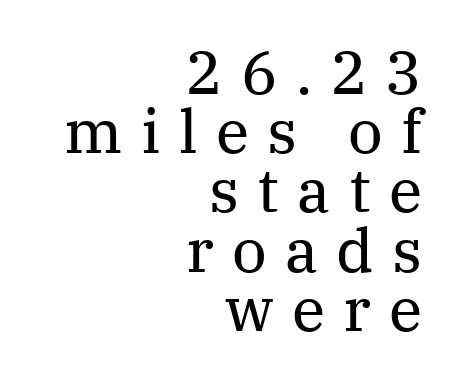
Just letters on the line, the space beneath them empty. The paragraph shown leans on its right margin. Character widths vary here, with narrow letters taking less room than wide ones. Is there much room between lines? No — they nearly touch. These lines have a slow, spaced-out rhythm from letter to letter.
